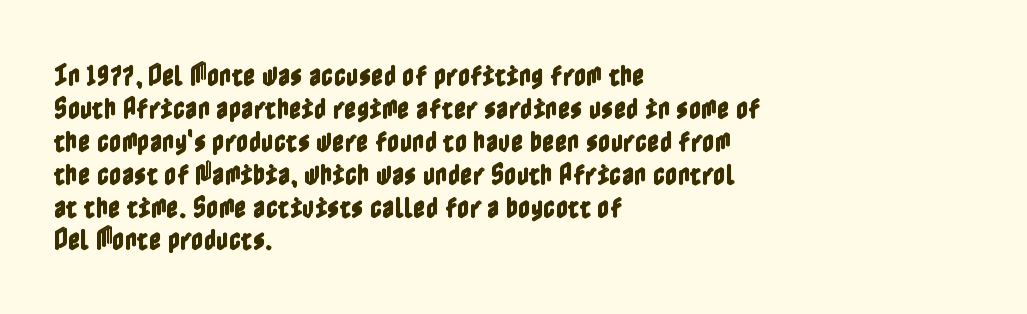
The type sits square on the baseline with zero lean. Students, observe: this is what conventionally led text looks like. Notice how the passage keeps a crisp vertical edge on the left only. Lines of text with bare space underneath.
